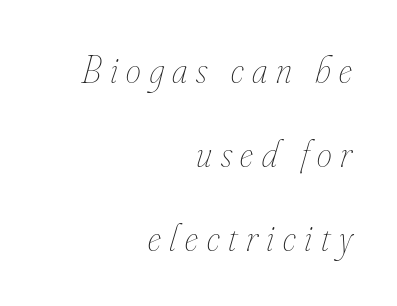
The image shows 38 px thin, condensed type, italic (leaning right); set right-aligned, loose line spacing (2.21x), unusually wide letter spacing (+0.23 em), not underlined; low stroke contrast and a small x-height.
